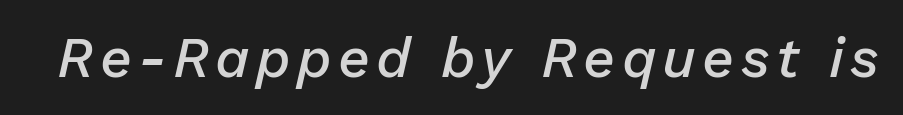
Letters rest on an invisible, unmarked baseline. Tall strokes in this sample are angled rather than plumb. Does the weight exceed regular? Yes, but only to semibold. The passage shown is typed in a proportional face where columns would drift.
